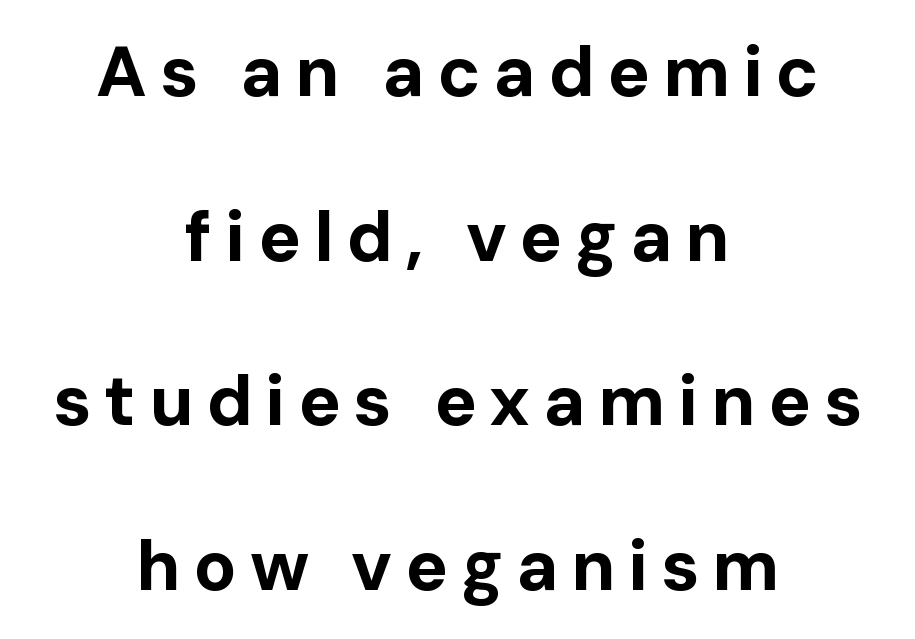
The image shows 71 px bold sans-serif type, upright; set centered, loose line spacing (2.32x), not underlined; low stroke contrast and a medium x-height.
